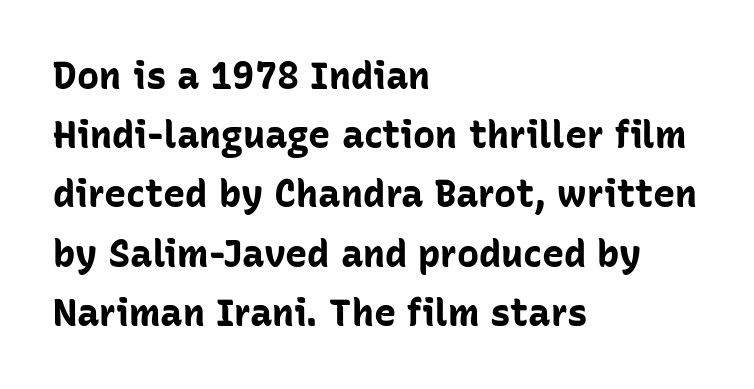
The image shows 37 px bold sans-serif type, upright; set left-aligned, normal line spacing (1.6x), normal letter spacing, not underlined; low stroke contrast and a medium x-height.
